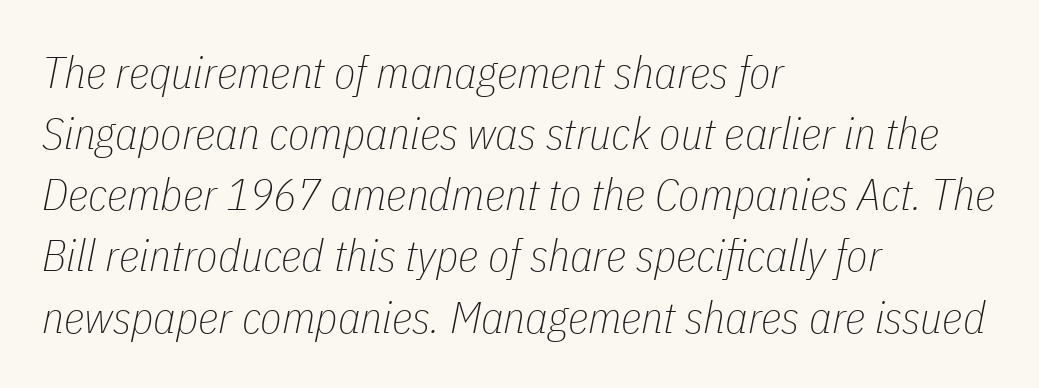
The image shows 44 px thin, condensed type, italic (leaning right); set left-aligned, normal line spacing (1.39x), normal letter spacing, not underlined; low stroke contrast and a medium x-height.
